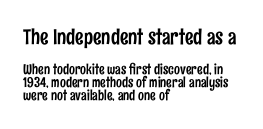
Q: Is the text italic (slanted)? A: No, it is upright.
Q: Is the text underlined? A: No.
Q: How is the paragraph aligned? A: Left-aligned.
Q: Is the spacing between letters normal or unusually wide? A: Normal.
Q: Is the spacing between lines tight, normal or loose? A: Tight.
Q: Which block of text is set in a larger size, the first (top) or the second (bottom)? A: The first (top) one.
